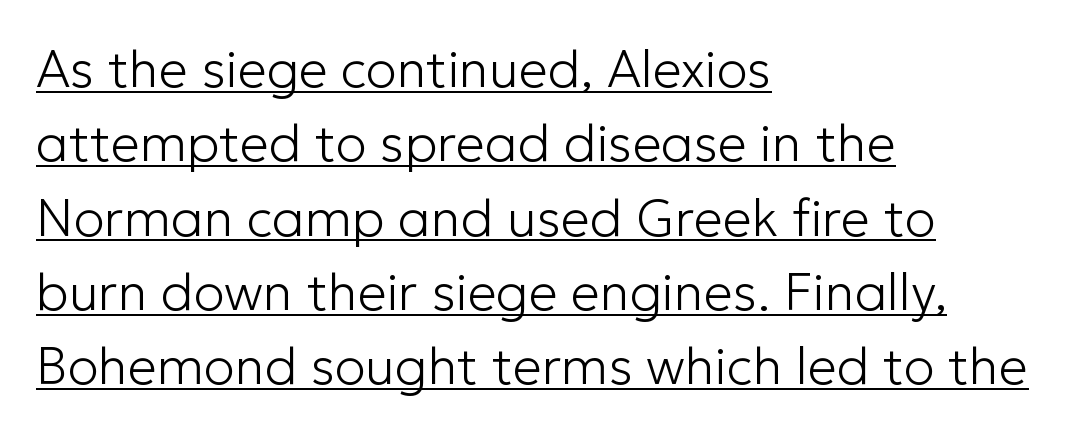
The image shows 52 px light sans-serif type, upright; set left-aligned, normal line spacing (1.43x), normal letter spacing, underlined; low stroke contrast and a medium x-height.
